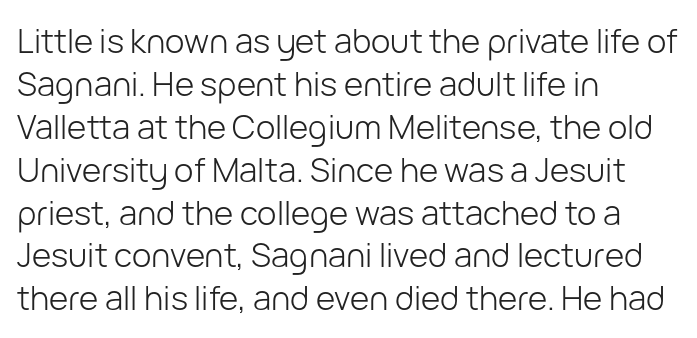
Q: Is the text bold? A: No.
Q: Is the text italic (slanted)? A: No, it is upright.
Q: Is the typeface a serif or a sans-serif typeface? A: Sans-serif.
Q: Is the text underlined? A: No.
Q: How is the paragraph aligned? A: Left-aligned.
Q: Is the spacing between letters normal or unusually wide? A: Normal.
Q: Is the spacing between lines tight, normal or loose? A: Normal.
Q: Width (condensed, normal, or wide)? A: Normal.
Q: Stroke contrast? A: Low.
Q: x-height? A: Medium.
Q: Monospaced? A: No.
